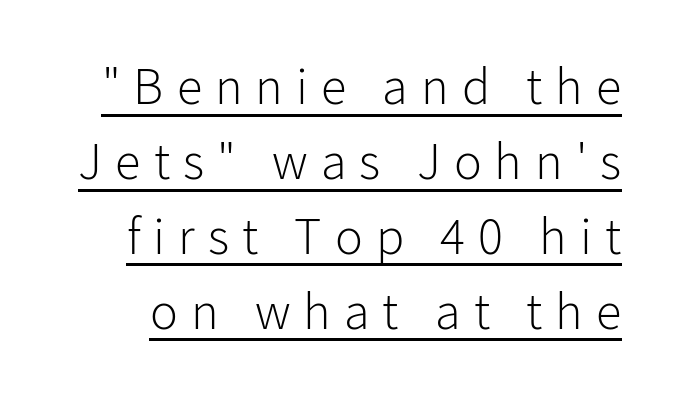
These lines are composed in type without serifs. The letterforms stand isolated, each surrounded by extra space. A baseline rule has been typeset under these characters. The vertical gap from one line to the next is medium. On a weight scale, this lands at 450 or below. These lines were composed using upright roman letters.
